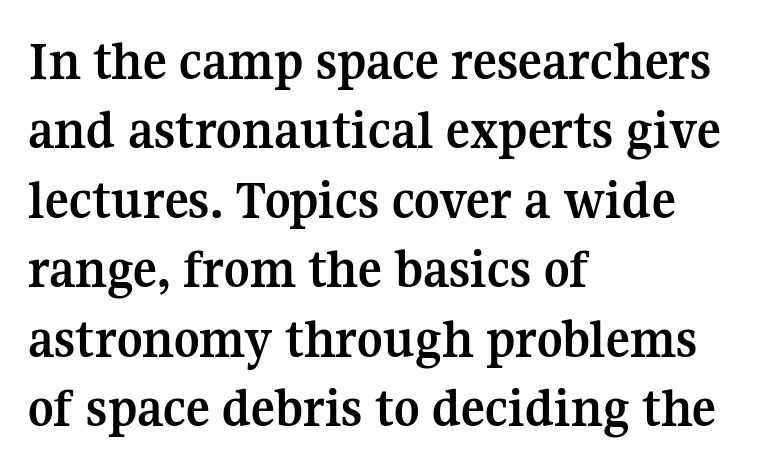
{"serif": "yes", "italic": "no", "bold": "yes", "weight": "semibold", "width": "normal", "stroke_contrast": "medium", "x_height": "medium", "monospaced": "no", "underline": "no", "align": "left", "line_spacing_ratio": 1.24, "letter_spacing": "normal", "letter_spacing_em": 0.0, "glyph_px": 56}
